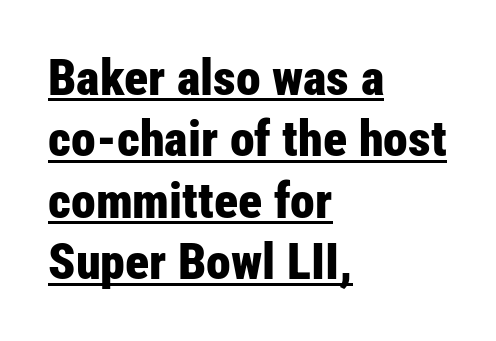
The paragraph has a hard left edge and a soft right edge. Honestly, the letter spacing is just normal — you wouldn't notice it. Check where the strokes stop: nothing finishes them off — pure sans. As a designer I'd log this as weight 700, bold.
